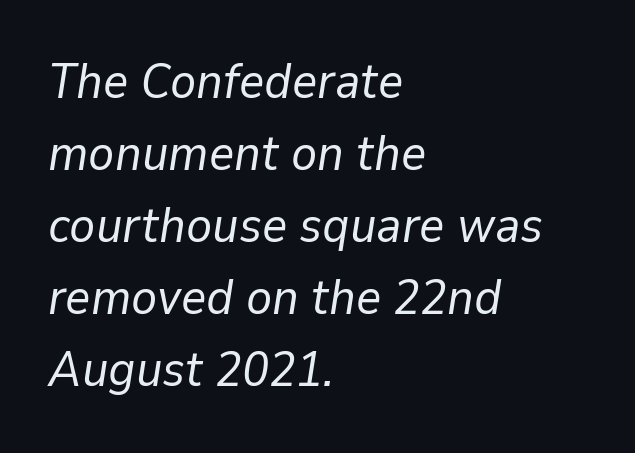
{"italic": "yes", "lean": "right", "slant_degrees": 9, "bold": "no", "weight": "regular", "width": "normal", "stroke_contrast": "low", "x_height": "medium", "monospaced": "no", "underline": "no", "align": "left", "line_spacing": "normal", "line_spacing_ratio": 1.47, "letter_spacing": "normal", "letter_spacing_em": 0.0, "glyph_px": 49}
